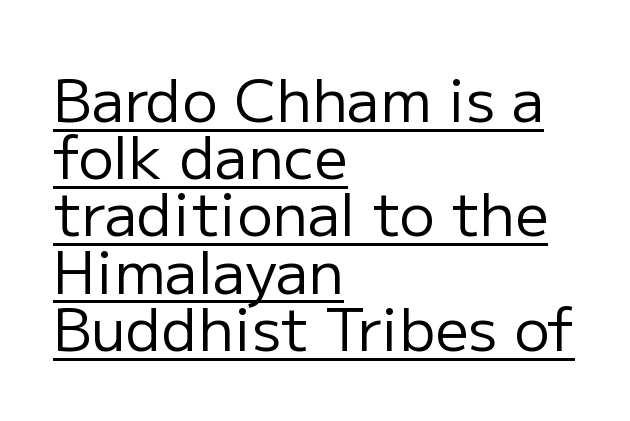
{"serif": "no", "italic": "no", "bold": "no", "weight": "regular", "width": "normal", "stroke_contrast": "low", "x_height": "medium", "monospaced": "no", "underline": "yes", "align": "left", "line_spacing": "tight", "line_spacing_ratio": 0.97, "letter_spacing": "normal", "letter_spacing_em": 0.0, "glyph_px": 59}
